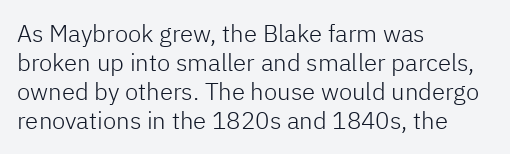
The strokes carry an ordinary text weight at most. Default kerning and tracking; the words read as compact shapes. The gap between lines stays unmarked. Does the lettering tilt? It doesn't — this is upright.
